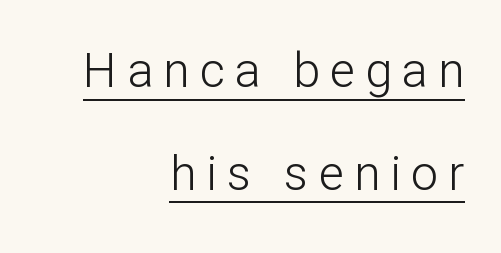
The image shows 48 px light sans-serif type, upright; set right-aligned, loose line spacing (2.14x), unusually wide letter spacing (+0.21 em), underlined; low stroke contrast and a medium x-height.
